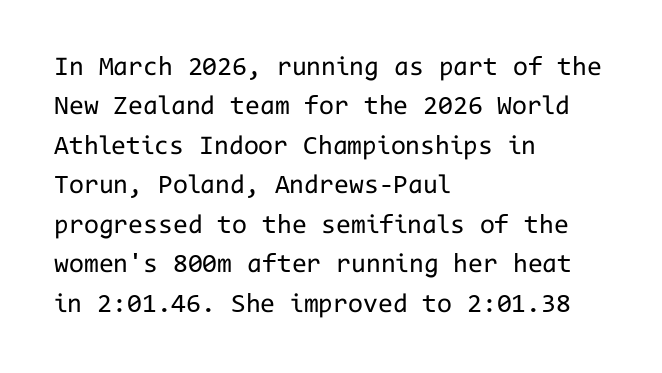
Q: Is the text bold? A: No.
Q: Is the text italic (slanted)? A: No, it is upright.
Q: Is the text underlined? A: No.
Q: How is the paragraph aligned? A: Left-aligned.
Q: Is the spacing between letters normal or unusually wide? A: Normal.
Q: Is the spacing between lines tight, normal or loose? A: Normal.
